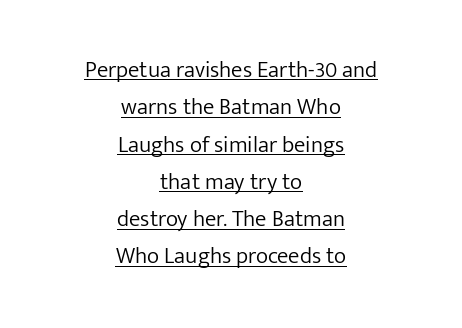
This sample uses plain, unmodified letter spacing. Interline gaps are of average width in this sample. The type sits square on the baseline with zero lean. Weight class: somewhere from thin through regular.
